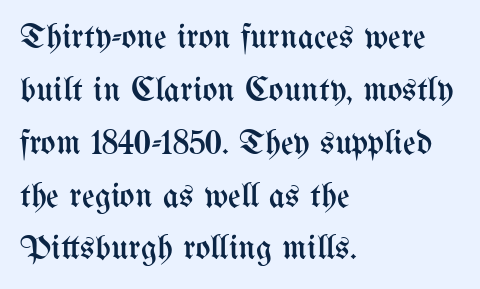
The image shows 35 px regular-weight, condensed type, upright; set left-aligned, normal line spacing (1.51x), normal letter spacing, not underlined; medium stroke contrast and a medium x-height.
